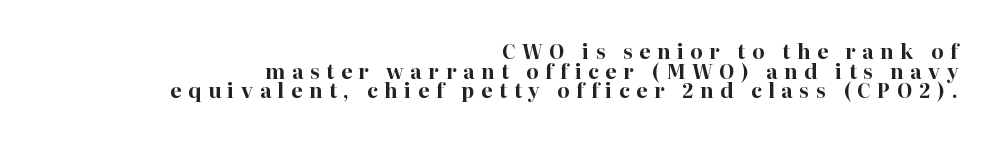
The image shows 20 px bold type, upright; set right-aligned, tight line spacing (0.98x), unusually wide letter spacing (+0.33 em), not underlined.
